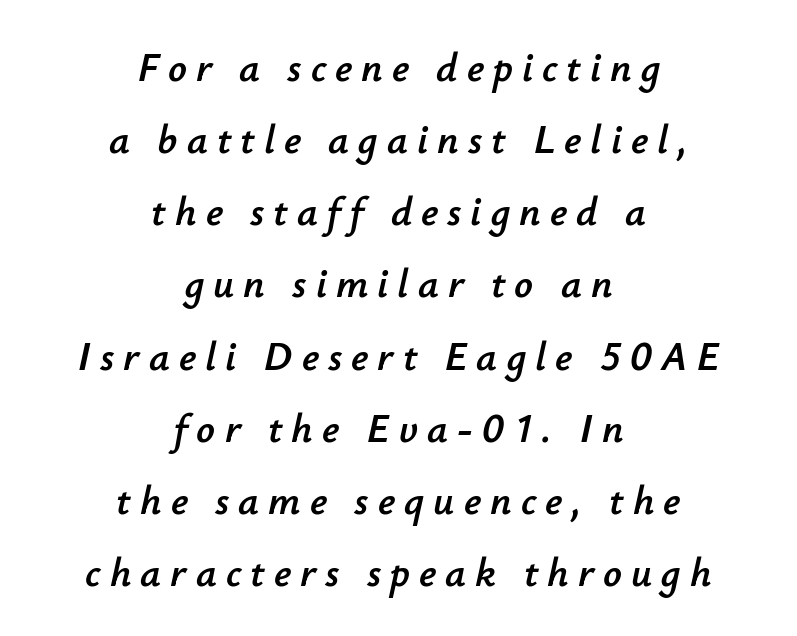
Q: Is the text italic (slanted)? A: Yes, it leans right by about 12 degrees.
Q: Is the text underlined? A: No.
Q: How is the paragraph aligned? A: Centered.
Q: Is the spacing between letters normal or unusually wide? A: Unusually wide.
Q: Width (condensed, normal, or wide)? A: Normal.
Q: Stroke contrast? A: Low.
Q: x-height? A: Small.
Q: Monospaced? A: No.
